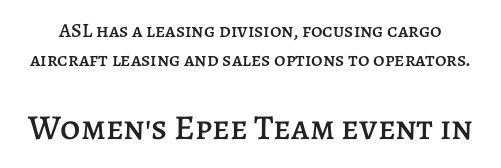
Varying glyph widths throughout — classic text-font behaviour. The rendering enlarges the type as you move from the upper chunk to the lower. Letters rest on an invisible, unmarked baseline. This rendering leaves character spacing at its baseline value. Rendered with straight, roman letterforms. Is there much room between lines? A standard amount, neither cramped nor airy.
